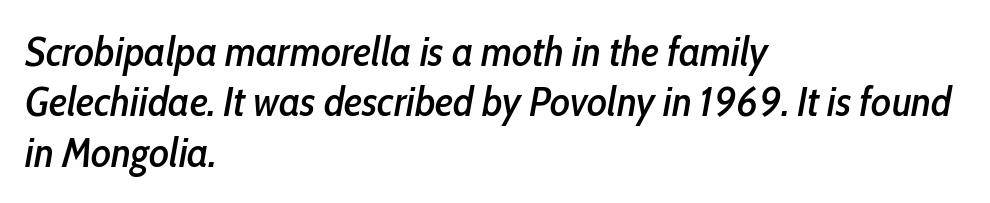
{"italic": "yes", "lean": "right", "slant_degrees": 10, "width": "condensed", "stroke_contrast": "low", "x_height": "medium", "monospaced": "no", "underline": "no", "align": "left", "line_spacing_ratio": 1.2, "letter_spacing": "normal", "letter_spacing_em": 0.0, "glyph_px": 42}
